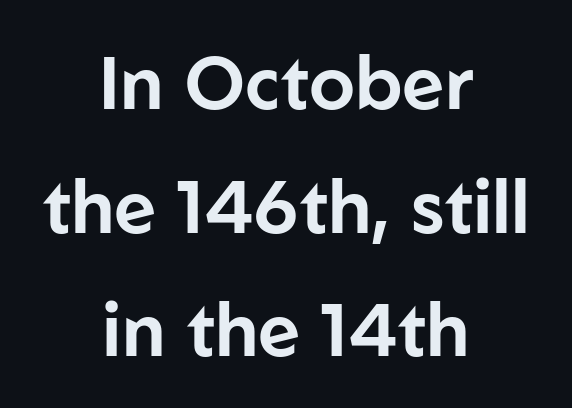
The image shows 74 px sans-serif type, upright; set centered, normal line spacing (1.67x), normal letter spacing, not underlined; low stroke contrast and a medium x-height.
